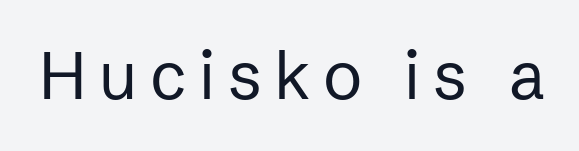
{"serif": "no", "italic": "no", "bold": "no", "weight": "regular", "width": "normal", "stroke_contrast": "low", "x_height": "medium", "monospaced": "no", "underline": "no", "glyph_px": 66}
